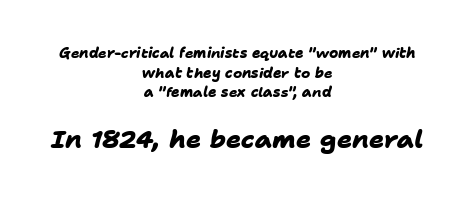
The image shows 25 px bold type; set centered, normal line spacing (1.41x), normal letter spacing, not underlined; the second (bottom) block is 1.79x larger.
